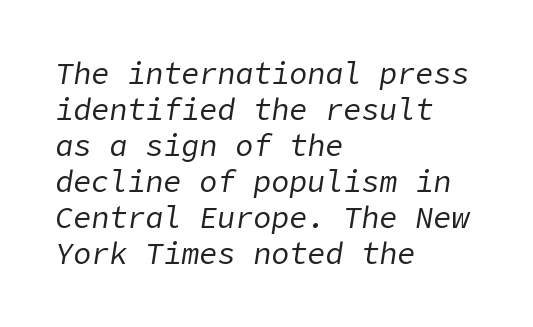
{"italic": "yes", "lean": "right", "slant_degrees": 9, "bold": "no", "weight": "regular", "width": "normal", "stroke_contrast": "low", "x_height": "medium", "underline": "no", "align": "left", "line_spacing_ratio": 1.2, "letter_spacing": "normal", "letter_spacing_em": 0.0, "glyph_px": 30}
